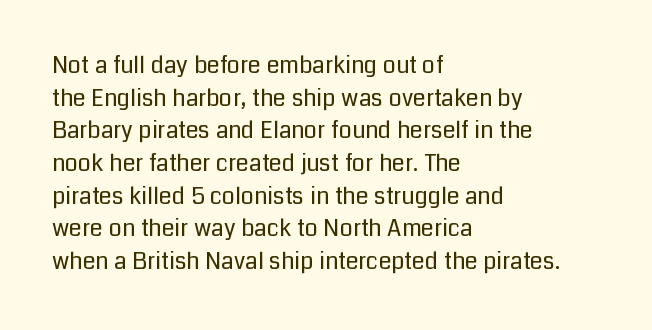
Characters follow at the spacing the type designer built in. The letterforms sit at book weight or below. Rendered with straight, roman letterforms. The rows are spaced the way most documents space them. The strip under each line holds only bare page.
